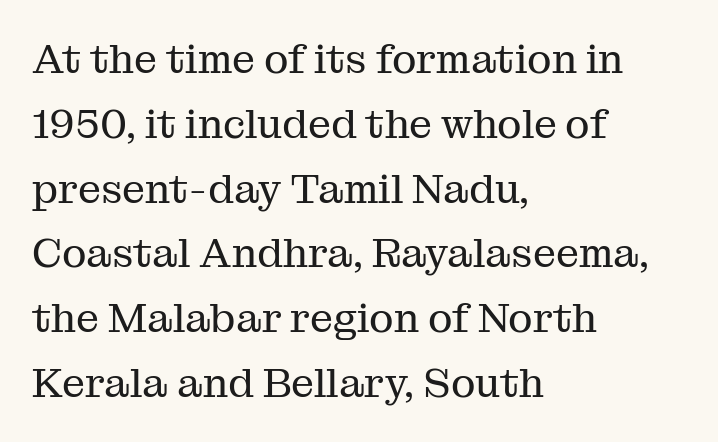
Q: Is the text bold? A: No.
Q: Is the text italic (slanted)? A: No, it is upright.
Q: Is the typeface a serif or a sans-serif typeface? A: Serif.
Q: Is the text underlined? A: No.
Q: How is the paragraph aligned? A: Left-aligned.
Q: Is the spacing between letters normal or unusually wide? A: Normal.
Q: Is the spacing between lines tight, normal or loose? A: Normal.
Q: Width (condensed, normal, or wide)? A: Normal.
Q: Stroke contrast? A: Medium.
Q: x-height? A: Medium.
Q: Monospaced? A: No.
